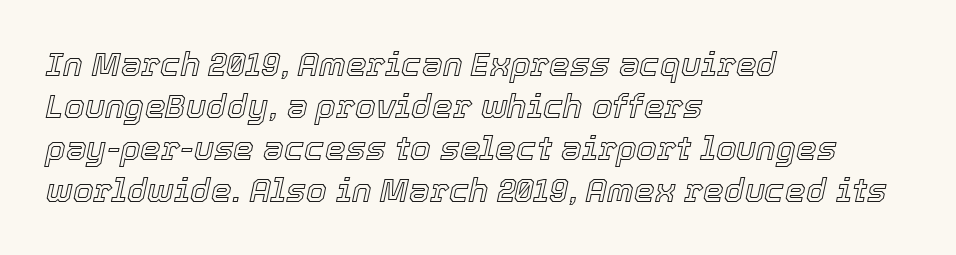
Each letter keeps its own natural width here, so spacing adapts to shape. You can tell it's italic because the verticals aren't actually vertical. The compositor pushed each line to the left boundary. Only glyphs here, with clear space below each row. Quick note: interline space is typical. The horizontal fit of the characters is conventional and even.
